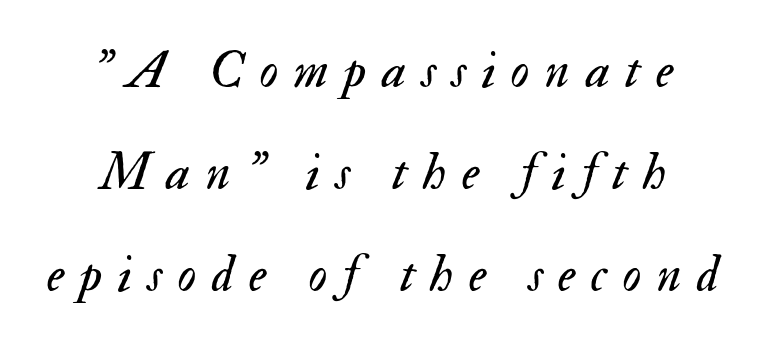
Each letter keeps its own natural width here, so spacing adapts to shape. Type without underlining. Horizontally, the lines are justified to the midpoint only. Is the letter spacing exaggerated? Yes — the characters are pushed far apart.
